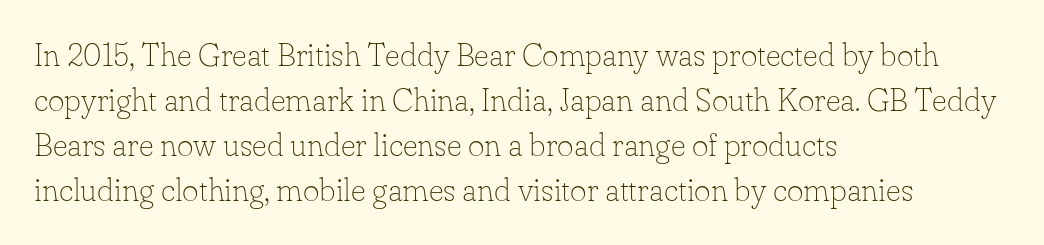
Q: Is the text bold? A: No.
Q: Is the text italic (slanted)? A: No, it is upright.
Q: Is the typeface a serif or a sans-serif typeface? A: Serif.
Q: Is the text underlined? A: No.
Q: How is the paragraph aligned? A: Left-aligned.
Q: Is the spacing between letters normal or unusually wide? A: Normal.
Q: Is the spacing between lines tight, normal or loose? A: Normal.
Q: Width (condensed, normal, or wide)? A: Normal.
Q: Stroke contrast? A: Low.
Q: x-height? A: Small.
Q: Monospaced? A: No.
